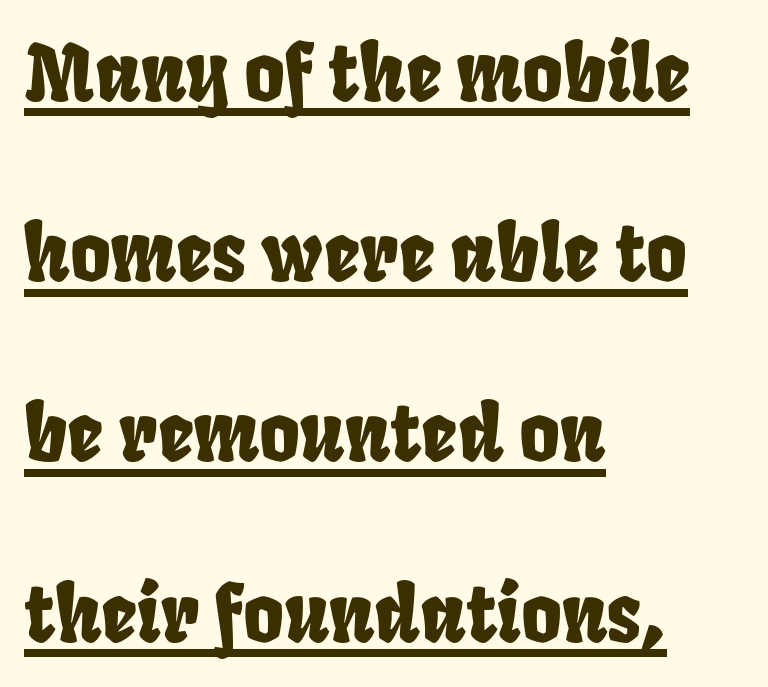
The image shows 78 px condensed sans-serif type; set left-aligned, loose line spacing (2.31x), normal letter spacing, underlined; low stroke contrast and a large x-height.
